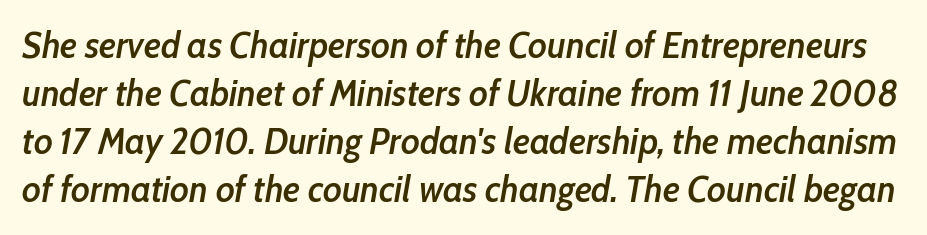
Q: Is the text bold? A: Semi-bold.
Q: Is the text italic (slanted)? A: Yes, it leans right by about 10 degrees.
Q: Is the text underlined? A: No.
Q: Is the spacing between letters normal or unusually wide? A: Normal.
Q: Is the spacing between lines tight, normal or loose? A: Normal.
Q: Width (condensed, normal, or wide)? A: Condensed.
Q: Stroke contrast? A: Low.
Q: x-height? A: Medium.
Q: Monospaced? A: No.
